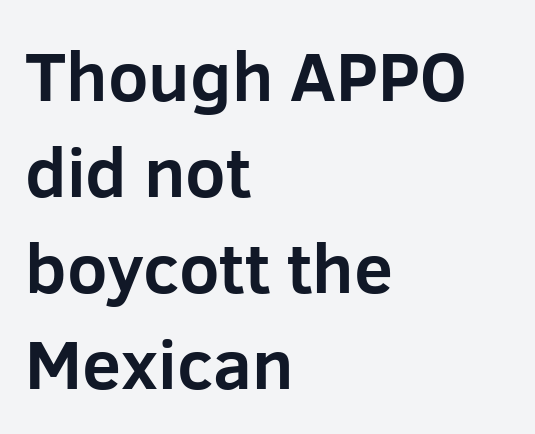
Q: Is the text bold? A: Yes.
Q: Is the text italic (slanted)? A: No, it is upright.
Q: Is the typeface a serif or a sans-serif typeface? A: Sans-serif.
Q: Is the text underlined? A: No.
Q: How is the paragraph aligned? A: Left-aligned.
Q: Is the spacing between letters normal or unusually wide? A: Normal.
Q: Is the spacing between lines tight, normal or loose? A: Normal.
Q: Width (condensed, normal, or wide)? A: Normal.
Q: Stroke contrast? A: Low.
Q: x-height? A: Medium.
Q: Monospaced? A: No.
